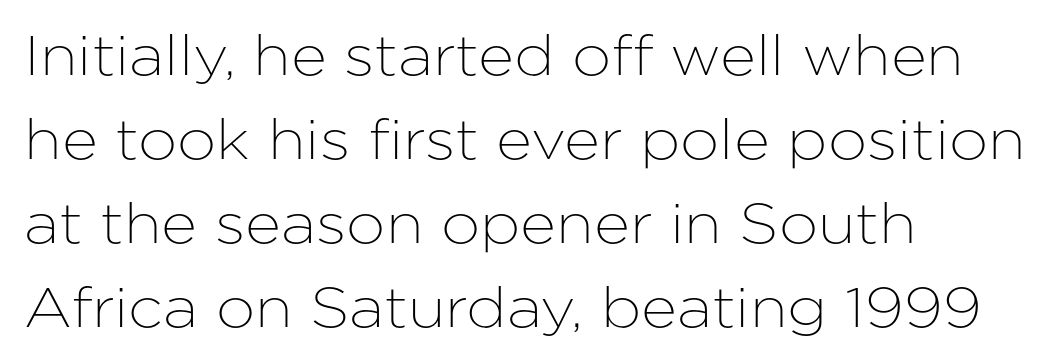
The image shows 56 px sans-serif type, upright; set left-aligned, normal line spacing (1.5x), normal letter spacing, not underlined; low stroke contrast and a medium x-height.
